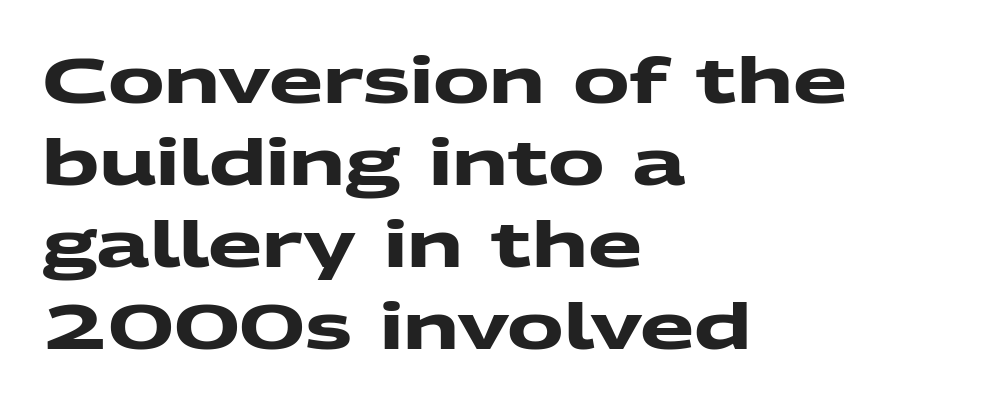
{"serif": "no", "bold": "yes", "weight": "heavy", "width": "wide", "stroke_contrast": "medium", "x_height": "medium", "monospaced": "no", "underline": "no", "align": "left", "line_spacing": "normal", "line_spacing_ratio": 1.3, "letter_spacing": "normal", "letter_spacing_em": 0.0, "glyph_px": 63}
